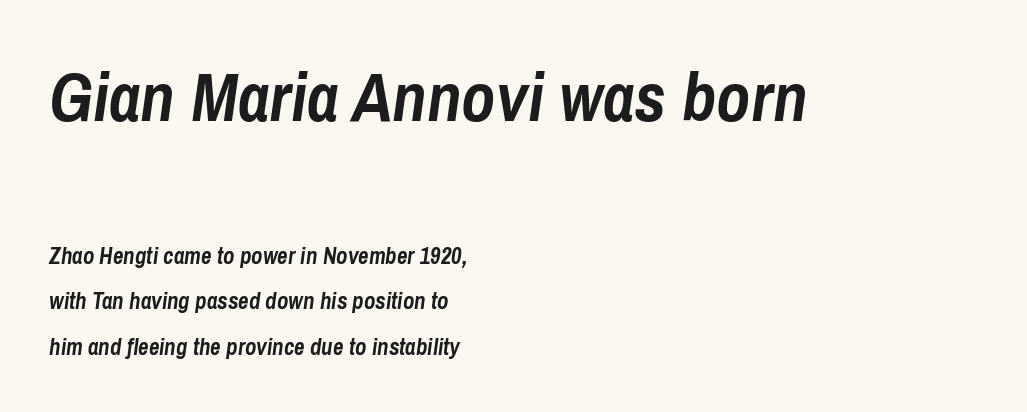
{"italic": "yes", "lean": "right", "slant_degrees": 8, "bold": "yes", "weight": "semibold", "width": "condensed", "stroke_contrast": "low", "x_height": "medium", "monospaced": "no", "underline": "no", "align": "left", "line_spacing": "loose", "line_spacing_ratio": 1.97, "letter_spacing": "normal", "letter_spacing_em": 0.0, "larger_block": "first", "size_ratio": 3.0, "glyph_px": 69}
